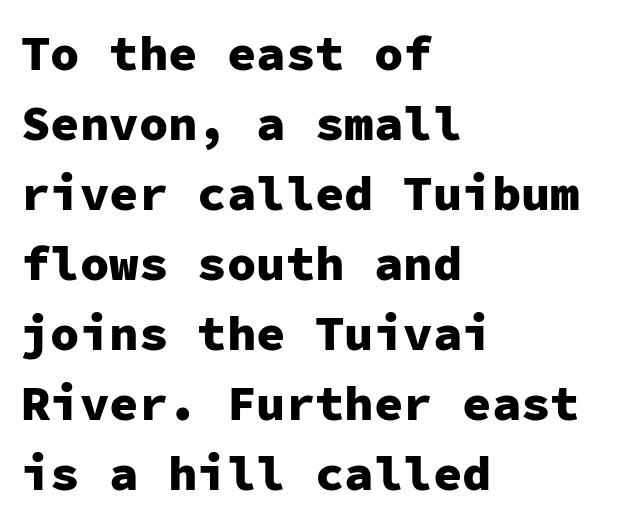
{"serif": "no", "italic": "no", "bold": "yes", "weight": "heavy", "width": "normal", "stroke_contrast": "low", "x_height": "medium", "monospaced": "yes", "underline": "no", "align": "left", "line_spacing": "normal", "line_spacing_ratio": 1.43, "letter_spacing": "normal", "letter_spacing_em": 0.0, "glyph_px": 49}
